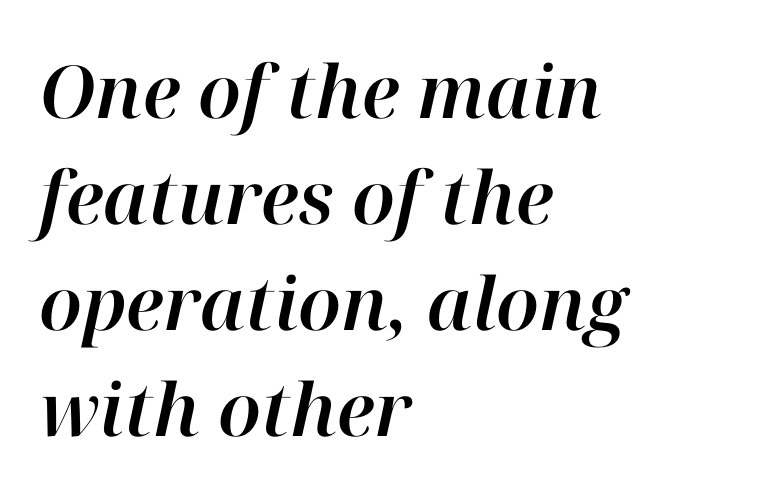
Q: Is the text italic (slanted)? A: Yes, it leans right by about 12 degrees.
Q: Is the text underlined? A: No.
Q: How is the paragraph aligned? A: Left-aligned.
Q: Is the spacing between letters normal or unusually wide? A: Normal.
Q: Is the spacing between lines tight, normal or loose? A: Normal.
Q: Width (condensed, normal, or wide)? A: Normal.
Q: Stroke contrast? A: High.
Q: x-height? A: Medium.
Q: Monospaced? A: No.
